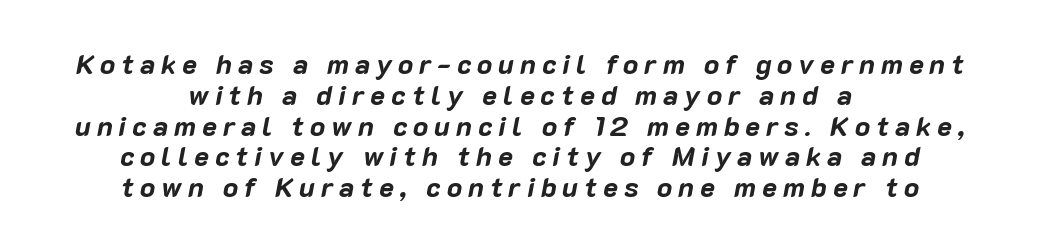
Q: Is the text bold? A: Yes.
Q: Is the text italic (slanted)? A: Yes, it leans right by about 10 degrees.
Q: Is the text underlined? A: No.
Q: How is the paragraph aligned? A: Centered.
Q: Is the spacing between letters normal or unusually wide? A: Unusually wide.
Q: Is the spacing between lines tight, normal or loose? A: Tight.
Q: Width (condensed, normal, or wide)? A: Normal.
Q: Stroke contrast? A: Low.
Q: x-height? A: Medium.
Q: Monospaced? A: No.
